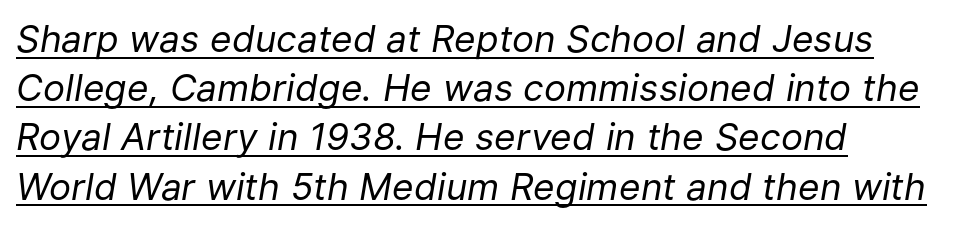
{"italic": "yes", "lean": "right", "slant_degrees": 9, "bold": "no", "weight": "regular", "width": "normal", "stroke_contrast": "low", "x_height": "medium", "monospaced": "no", "underline": "yes", "align": "left", "line_spacing": "normal", "line_spacing_ratio": 1.33, "letter_spacing": "normal", "letter_spacing_em": 0.0, "glyph_px": 37}
